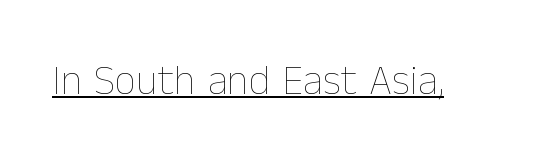
{"italic": "no", "bold": "no", "weight": "thin", "width": "normal", "stroke_contrast": "low", "x_height": "medium", "monospaced": "no", "underline": "yes", "letter_spacing": "normal", "letter_spacing_em": 0.0, "glyph_px": 42}
